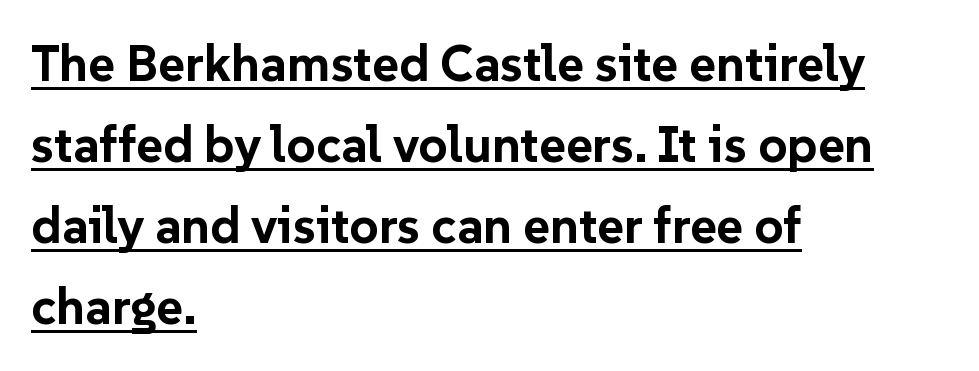
The face used here is proportionally spaced, like ordinary book or web type. These words are printed bold, with thick strokes throughout. The rendering uses a moderate line-height, typical for paragraphs. Is there any slant? The stems are plumb. This sample uses a sans-serif face.
